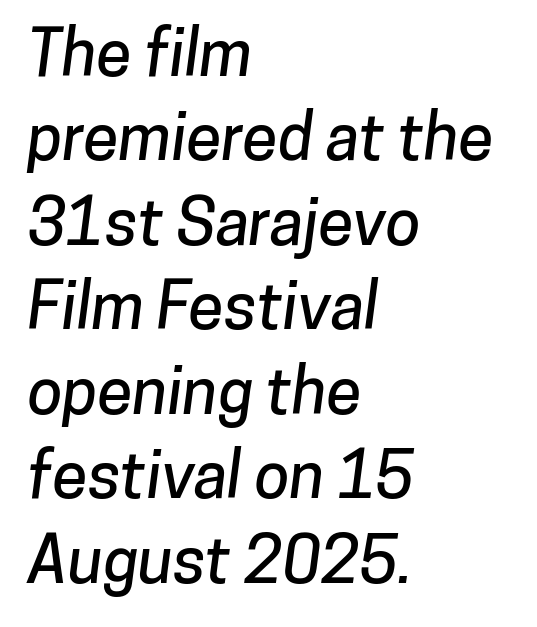
{"serif": "no", "width": "normal", "stroke_contrast": "low", "x_height": "medium", "monospaced": "no", "underline": "no", "align": "left", "line_spacing": "normal", "line_spacing_ratio": 1.32, "letter_spacing": "normal", "letter_spacing_em": 0.0, "glyph_px": 64}
